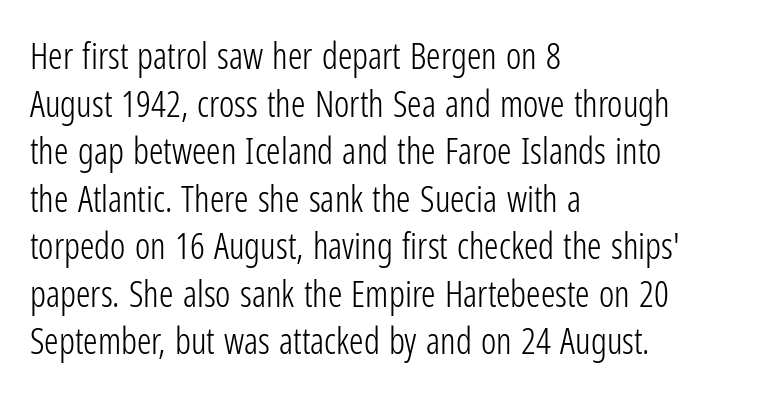
Q: Is the text bold? A: No.
Q: Is the text italic (slanted)? A: No, it is upright.
Q: Is the typeface a serif or a sans-serif typeface? A: Sans-serif.
Q: Is the text underlined? A: No.
Q: How is the paragraph aligned? A: Left-aligned.
Q: Is the spacing between letters normal or unusually wide? A: Normal.
Q: Is the spacing between lines tight, normal or loose? A: Normal.
Q: Width (condensed, normal, or wide)? A: Condensed.
Q: Stroke contrast? A: Low.
Q: x-height? A: Medium.
Q: Monospaced? A: No.
